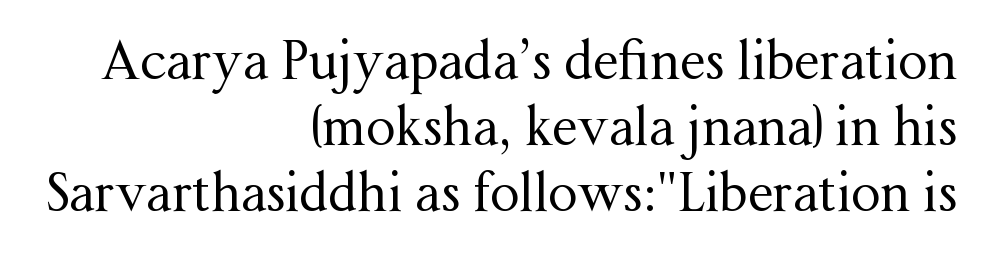
{"serif": "yes", "italic": "no", "bold": "no", "weight": "regular", "width": "normal", "stroke_contrast": "medium", "x_height": "medium", "monospaced": "no", "underline": "no", "align": "right", "line_spacing": "normal", "line_spacing_ratio": 1.27, "letter_spacing": "normal", "letter_spacing_em": 0.0, "glyph_px": 52}
